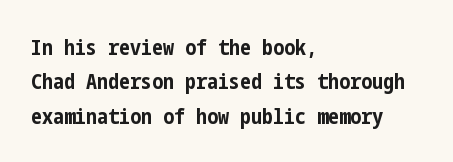
The image shows 22 px bold type, upright; set left-aligned, normal line spacing (1.56x), normal letter spacing, not underlined.
